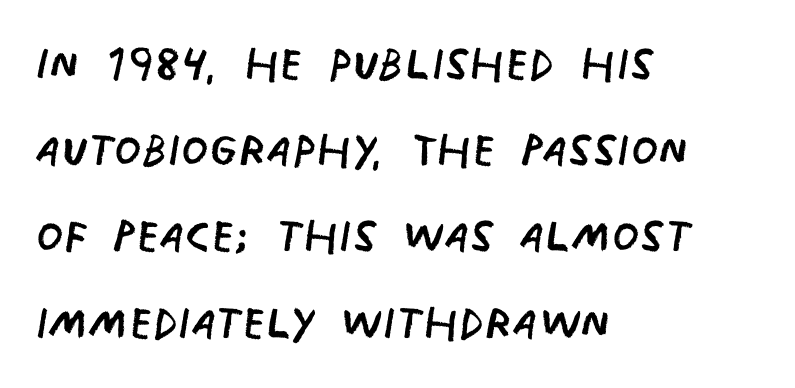
The image shows 62 px regular-weight, condensed sans-serif type; set left-aligned, normal line spacing (1.39x), normal letter spacing, not underlined; low stroke contrast and a large x-height.
